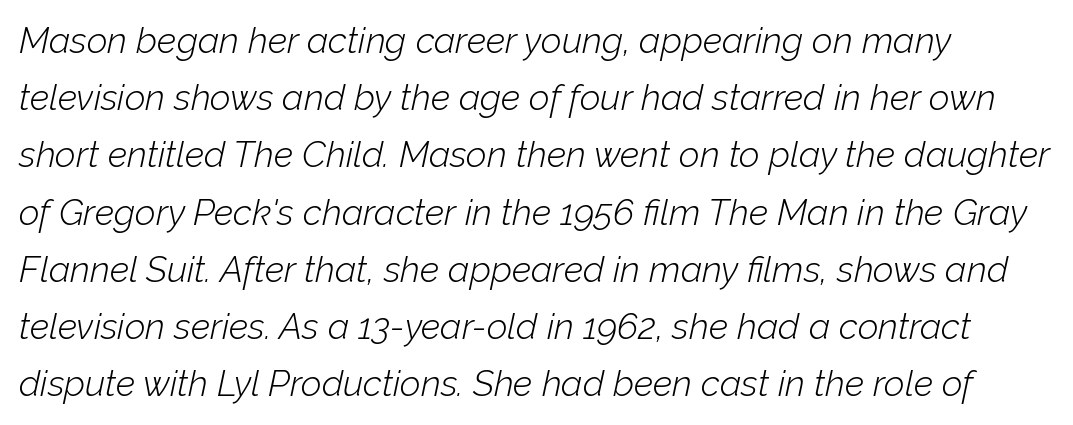
{"italic": "yes", "lean": "right", "slant_degrees": 12, "bold": "no", "weight": "light", "width": "normal", "stroke_contrast": "low", "x_height": "medium", "monospaced": "no", "underline": "no", "line_spacing": "normal", "line_spacing_ratio": 1.59, "letter_spacing": "normal", "letter_spacing_em": 0.0, "glyph_px": 36}
